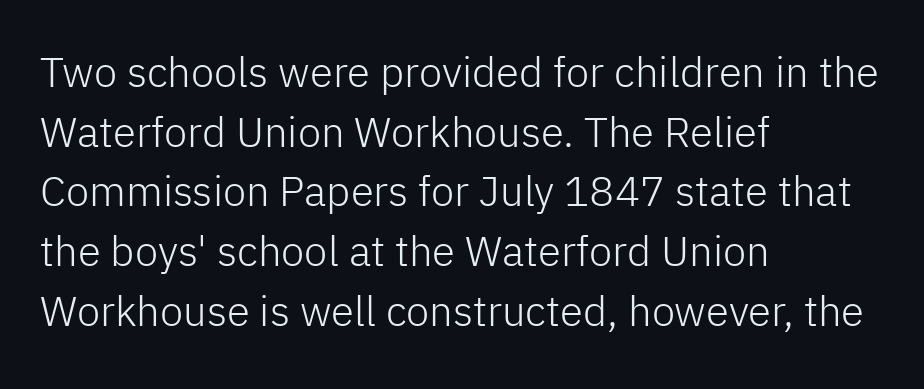
The image shows 42 px light sans-serif type, upright; set left-aligned, normal line spacing (1.42x), normal letter spacing, not underlined; low stroke contrast and a medium x-height.
